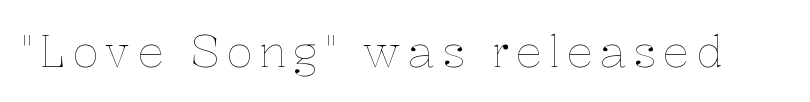
The image shows 44 px thin type, upright; set not underlined; low stroke contrast and a medium x-height.
